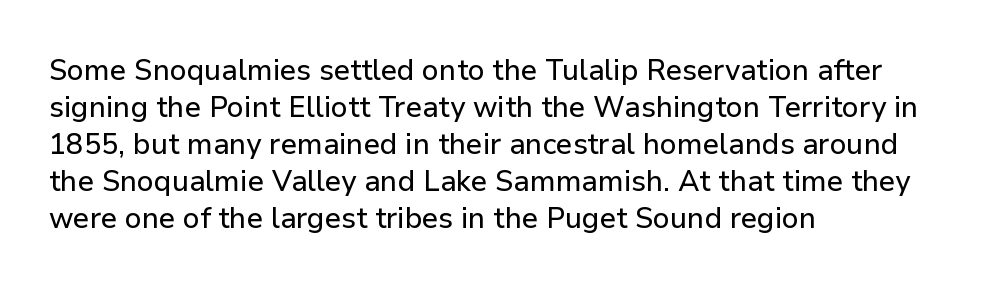
{"serif": "no", "italic": "no", "width": "normal", "stroke_contrast": "low", "x_height": "medium", "monospaced": "no", "underline": "no", "align": "left", "line_spacing_ratio": 1.23, "letter_spacing": "normal", "letter_spacing_em": 0.0, "glyph_px": 30}
